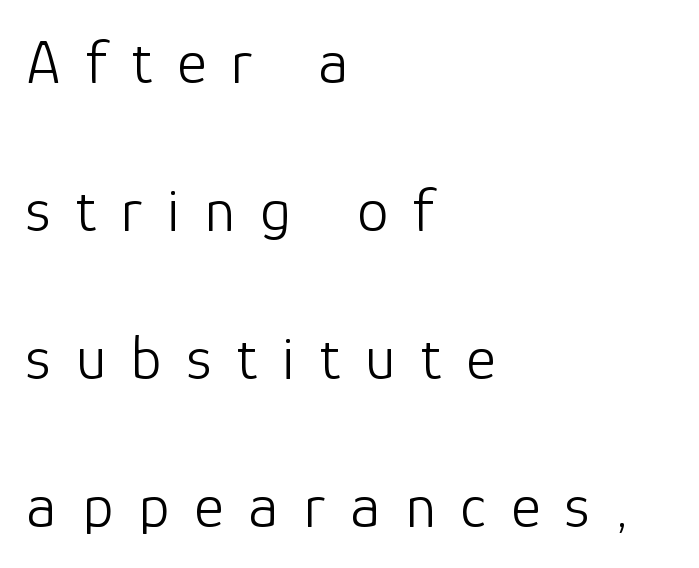
The words here are not underlined. Each line starts at the same left margin while the right side varies. Is this a fixed-width face? No — the glyphs have proportional, varying widths. Students, note that the glyphs here are deliberately spaced far apart. The passage shown is typeset with a sans-serif family.
